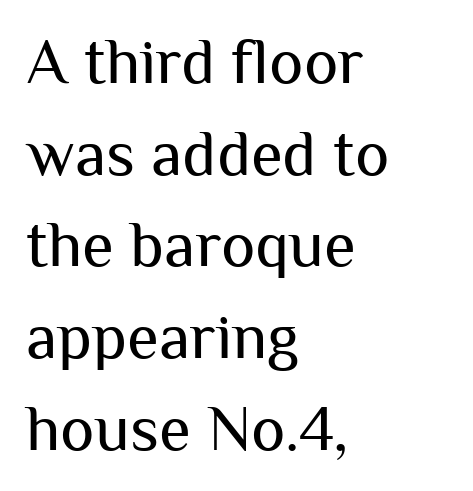
{"serif": "no", "italic": "no", "bold": "no", "weight": "regular", "width": "normal", "stroke_contrast": "medium", "x_height": "medium", "monospaced": "no", "underline": "no", "align": "left", "line_spacing": "normal", "line_spacing_ratio": 1.41, "letter_spacing": "normal", "letter_spacing_em": 0.0, "glyph_px": 65}
